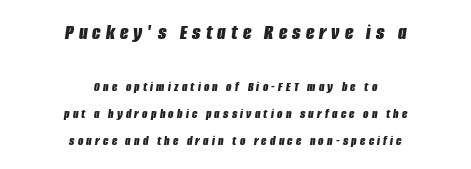
{"italic": "yes", "lean": "right", "slant_degrees": 8, "bold": "yes", "underline": "no", "align": "center", "line_spacing": "loose", "line_spacing_ratio": 1.9, "letter_spacing": "wide", "letter_spacing_em": 0.23, "larger_block": "first", "size_ratio": 1.57, "glyph_px": 22}
